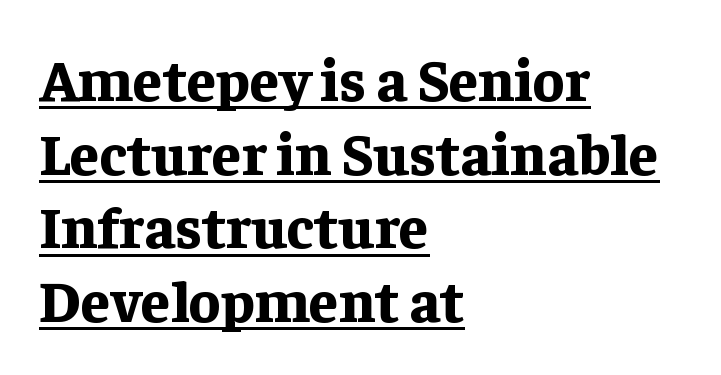
The image shows 59 px bold serif type, upright; set left-aligned, normal line spacing (1.25x), normal letter spacing, underlined; low stroke contrast and a medium x-height.
